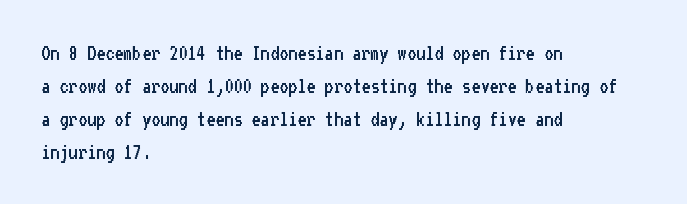
Q: Is the text bold? A: No.
Q: Is the text italic (slanted)? A: No, it is upright.
Q: Is the text underlined? A: No.
Q: How is the paragraph aligned? A: Left-aligned.
Q: Is the spacing between letters normal or unusually wide? A: Normal.
Q: Is the spacing between lines tight, normal or loose? A: Normal.
